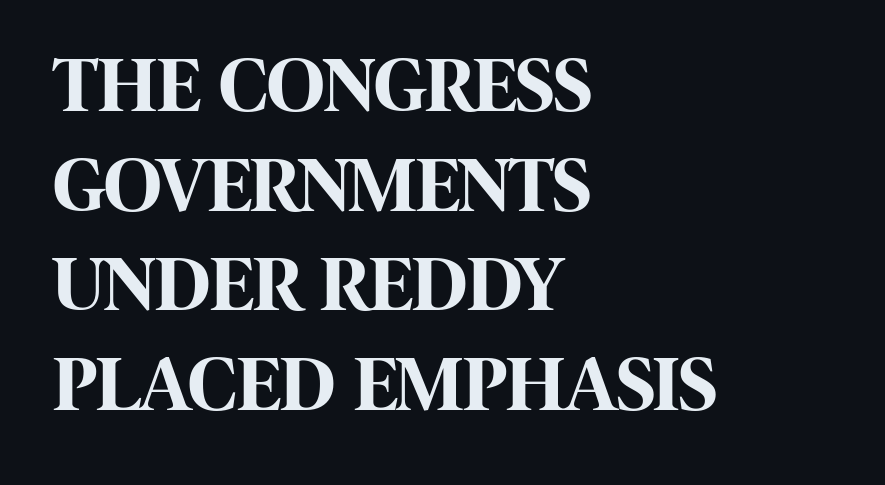
The image shows 79 px bold, condensed sans-serif type, upright; set left-aligned, normal line spacing (1.26x), normal letter spacing, not underlined; high stroke contrast and a large x-height.
